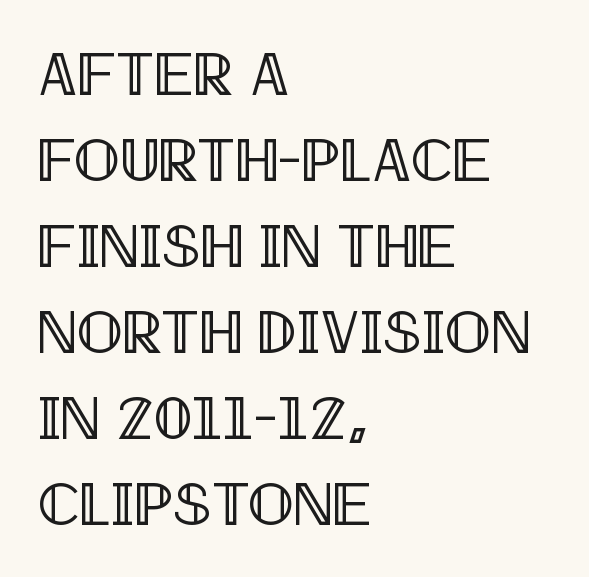
Rule under the text: the space is simply empty. The block of text has a typical density, with ordinary space between rows. This sample has the flowing, uneven cadence of proportional lettering. The typography opts for an upright posture over an oblique one. The rendering anchors every line to the left-hand side.
